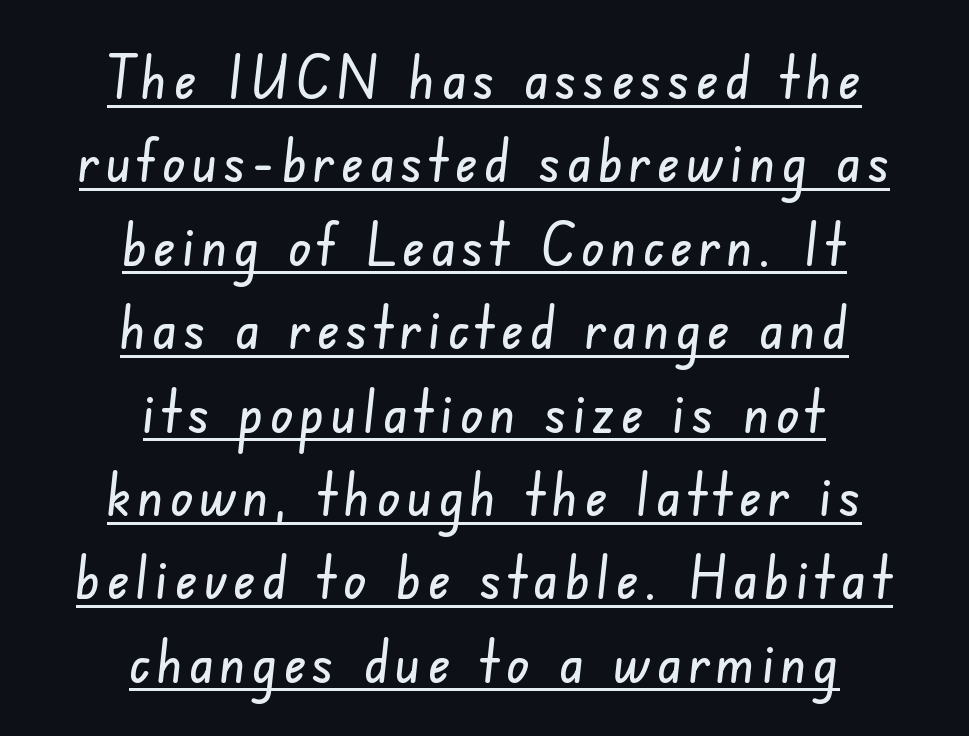
The image shows 60 px condensed sans-serif type; set centered, normal line spacing (1.39x), underlined; low stroke contrast and a small x-height.
